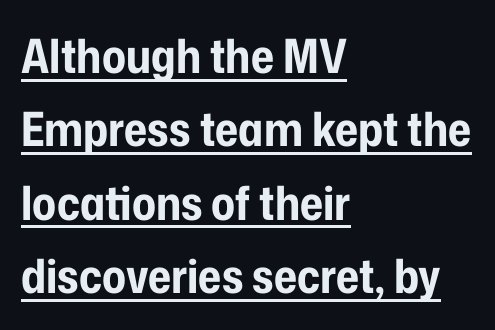
Every letter is thick-stroked: bold, no question. Serifs: no, the terminals of the letterforms are clean. No extra tracking has been applied to these lines. The block of text has a typical density, with ordinary space between rows. A rule runs beneath these lines of type. Characters remain perfectly vertical along every line.
